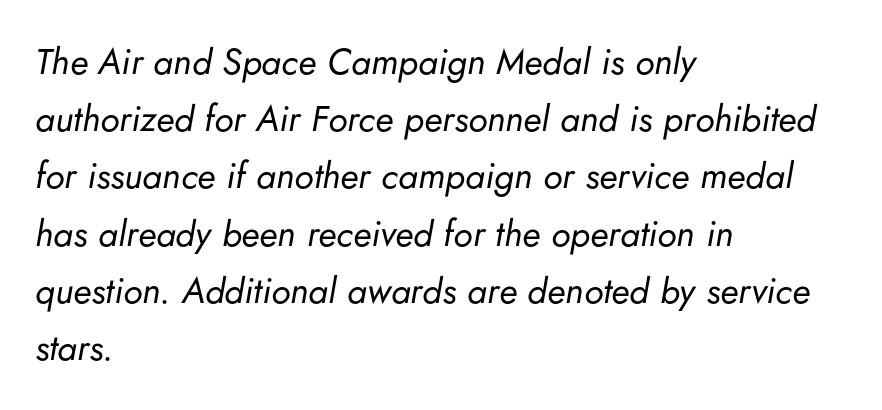
Q: Is the text bold? A: No.
Q: Is the text italic (slanted)? A: Yes, it leans right by about 5 degrees.
Q: Is the text underlined? A: No.
Q: How is the paragraph aligned? A: Left-aligned.
Q: Is the spacing between letters normal or unusually wide? A: Normal.
Q: Is the spacing between lines tight, normal or loose? A: Normal.
Q: Width (condensed, normal, or wide)? A: Normal.
Q: Stroke contrast? A: Low.
Q: x-height? A: Small.
Q: Monospaced? A: No.
